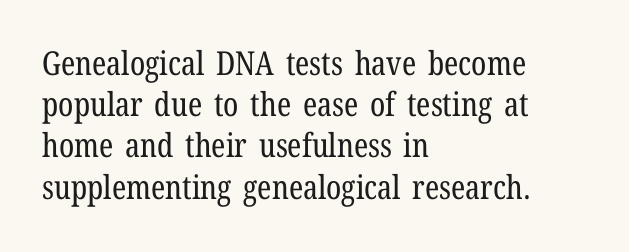
{"serif": "yes", "italic": "no", "bold": "no", "weight": "regular", "width": "condensed", "stroke_contrast": "low", "x_height": "medium", "monospaced": "no", "underline": "no", "align": "left", "line_spacing": "normal", "line_spacing_ratio": 1.25, "letter_spacing": "normal", "letter_spacing_em": 0.0, "glyph_px": 33}
